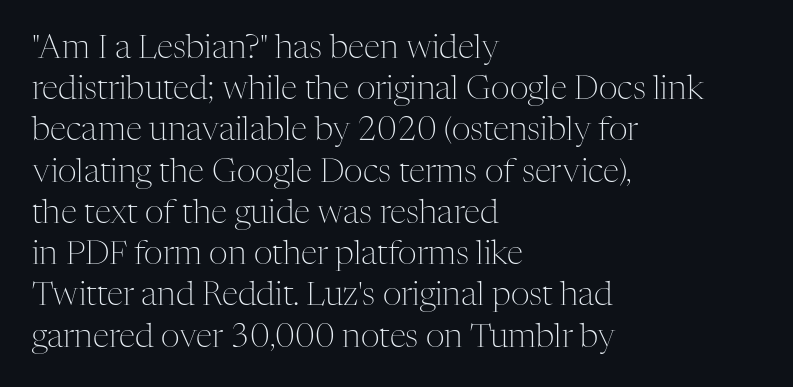
{"serif": "yes", "italic": "no", "bold": "no", "weight": "light", "width": "normal", "stroke_contrast": "medium", "x_height": "medium", "monospaced": "no", "underline": "no", "align": "left", "line_spacing": "normal", "line_spacing_ratio": 1.25, "letter_spacing": "normal", "letter_spacing_em": 0.0, "glyph_px": 33}
